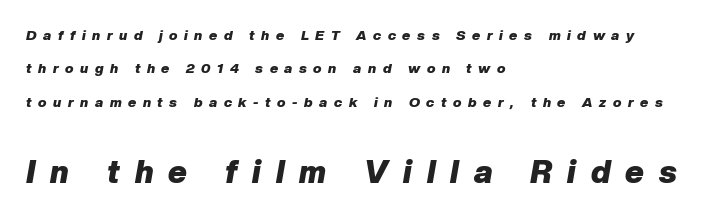
Q: Is the text bold? A: Yes.
Q: Is the text italic (slanted)? A: Yes, it leans right by about 10 degrees.
Q: Is the text underlined? A: No.
Q: How is the paragraph aligned? A: Left-aligned.
Q: Is the spacing between letters normal or unusually wide? A: Unusually wide.
Q: Is the spacing between lines tight, normal or loose? A: Loose.
Q: Which block of text is set in a larger size, the first (top) or the second (bottom)? A: The second (bottom) one.
Q: Width (condensed, normal, or wide)? A: Normal.
Q: Stroke contrast? A: Low.
Q: x-height? A: Medium.
Q: Monospaced? A: No.
